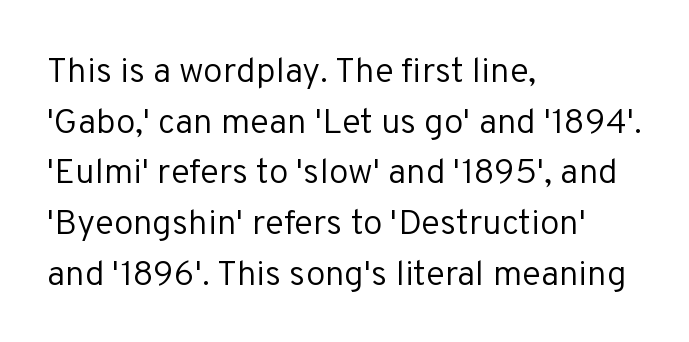
{"serif": "no", "italic": "no", "bold": "no", "weight": "regular", "width": "normal", "stroke_contrast": "low", "x_height": "medium", "monospaced": "no", "underline": "no", "align": "left", "line_spacing": "normal", "line_spacing_ratio": 1.45, "letter_spacing": "normal", "letter_spacing_em": 0.0, "glyph_px": 35}
